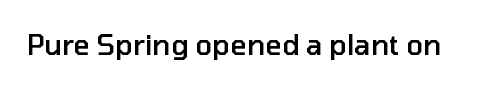
A bit beefed up — I'd call it semibold rather than bold. Look at the tracking — it's just the regular setting, nothing added. The space beneath each line is pristine and unruled. Varying glyph widths throughout — classic text-font behaviour. Typographically, this falls in the sans-serif category.
